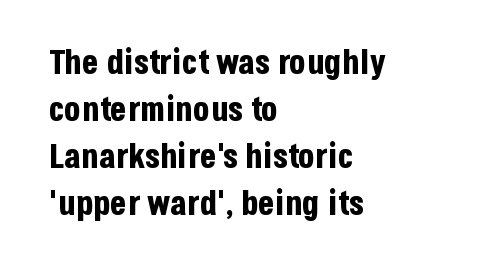
Q: Is the text bold? A: Yes.
Q: Is the text italic (slanted)? A: No, it is upright.
Q: Is the typeface a serif or a sans-serif typeface? A: Sans-serif.
Q: Is the text underlined? A: No.
Q: How is the paragraph aligned? A: Left-aligned.
Q: Is the spacing between letters normal or unusually wide? A: Normal.
Q: Is the spacing between lines tight, normal or loose? A: Normal.
Q: Width (condensed, normal, or wide)? A: Condensed.
Q: Stroke contrast? A: Low.
Q: x-height? A: Large.
Q: Monospaced? A: No.
